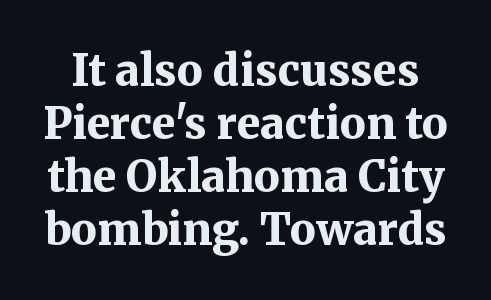
Q: Is the text bold? A: Yes.
Q: Is the text italic (slanted)? A: No, it is upright.
Q: Is the typeface a serif or a sans-serif typeface? A: Serif.
Q: Is the text underlined? A: No.
Q: Is the spacing between letters normal or unusually wide? A: Normal.
Q: Width (condensed, normal, or wide)? A: Normal.
Q: Stroke contrast? A: Medium.
Q: x-height? A: Medium.
Q: Monospaced? A: No.
